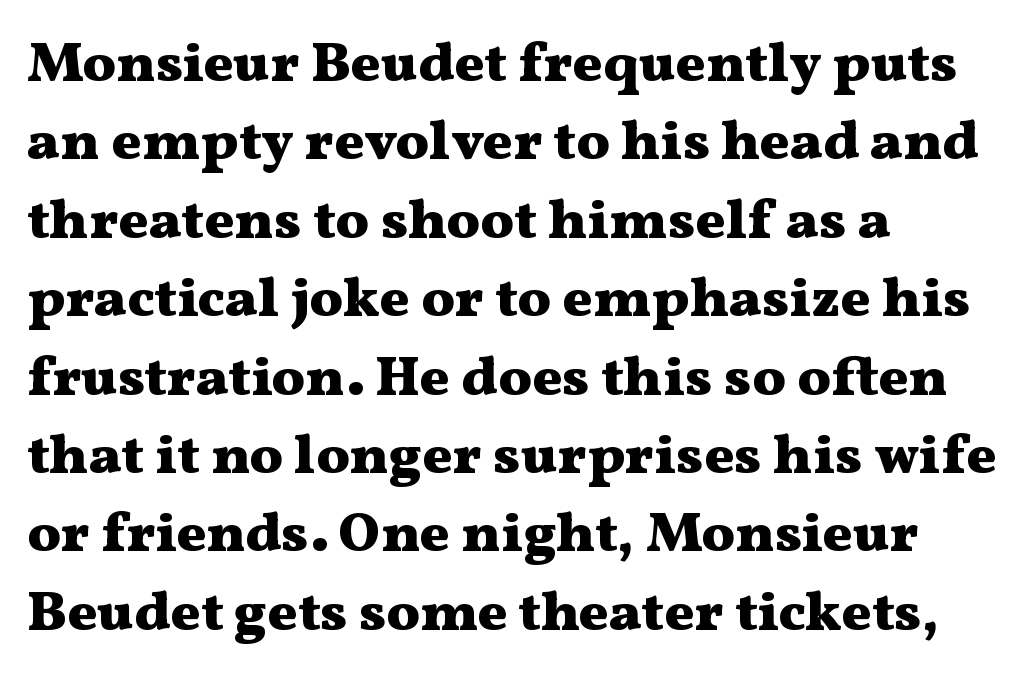
{"serif": "yes", "italic": "no", "bold": "yes", "weight": "heavy", "width": "wide", "stroke_contrast": "medium", "x_height": "medium", "monospaced": "no", "underline": "no", "align": "left", "line_spacing": "normal", "line_spacing_ratio": 1.4, "letter_spacing": "normal", "letter_spacing_em": 0.0, "glyph_px": 56}
